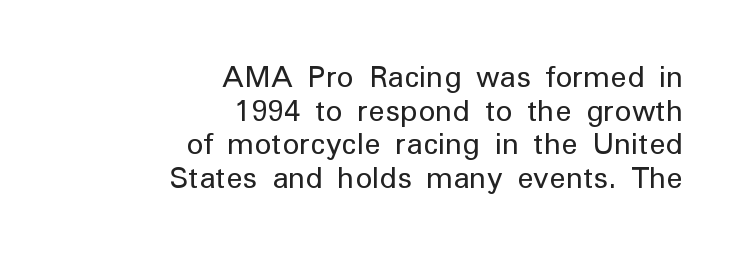
{"serif": "no", "italic": "no", "bold": "no", "weight": "regular", "width": "normal", "stroke_contrast": "low", "x_height": "medium", "monospaced": "no", "underline": "no", "align": "right", "line_spacing_ratio": 1.16, "letter_spacing": "normal", "letter_spacing_em": 0.0, "glyph_px": 29}
